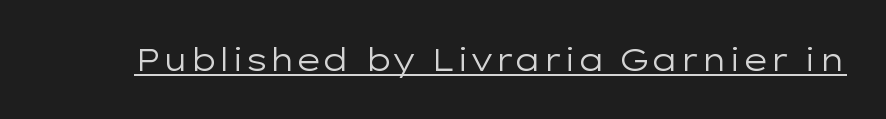
The image shows 31 px regular-weight, wide sans-serif type, upright; set normal letter spacing, underlined; low stroke contrast and a medium x-height.
